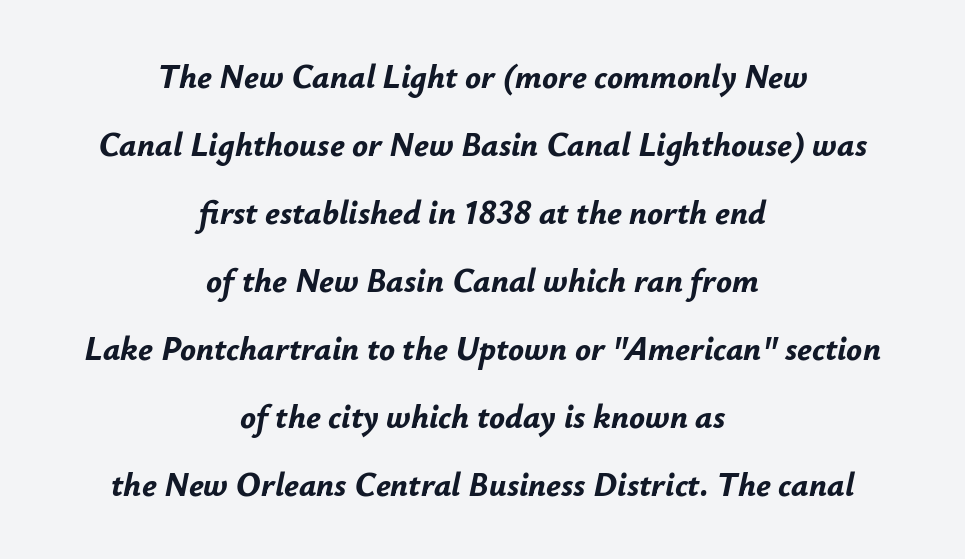
{"italic": "yes", "lean": "right", "slant_degrees": 12, "bold": "yes", "weight": "bold", "width": "normal", "stroke_contrast": "low", "x_height": "small", "monospaced": "no", "underline": "no", "align": "center", "line_spacing": "loose", "line_spacing_ratio": 2.06, "letter_spacing": "normal", "letter_spacing_em": 0.0, "glyph_px": 33}
